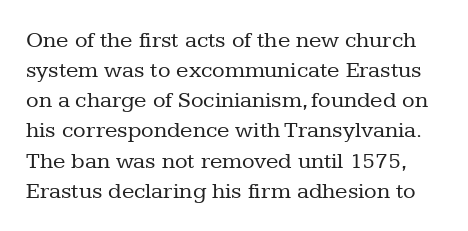
The image shows 23 px text type, upright; set normal line spacing (1.31x), normal letter spacing, not underlined.
